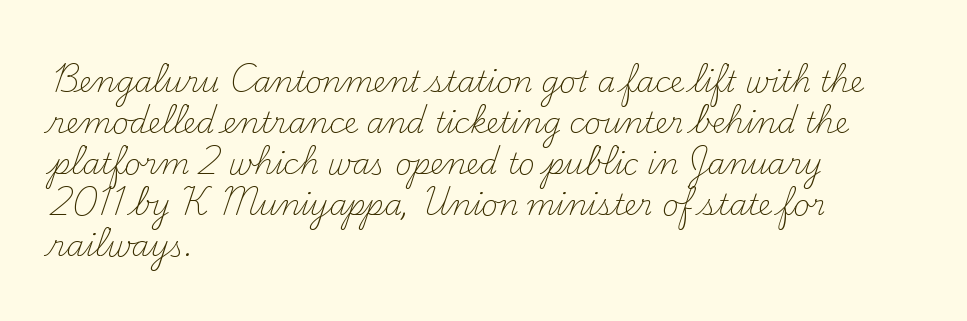
{"bold": "no", "weight": "light", "width": "normal", "stroke_contrast": "medium", "x_height": "small", "monospaced": "no", "underline": "no", "align": "left", "line_spacing": "normal", "line_spacing_ratio": 1.41, "letter_spacing": "normal", "letter_spacing_em": 0.0, "glyph_px": 29}
